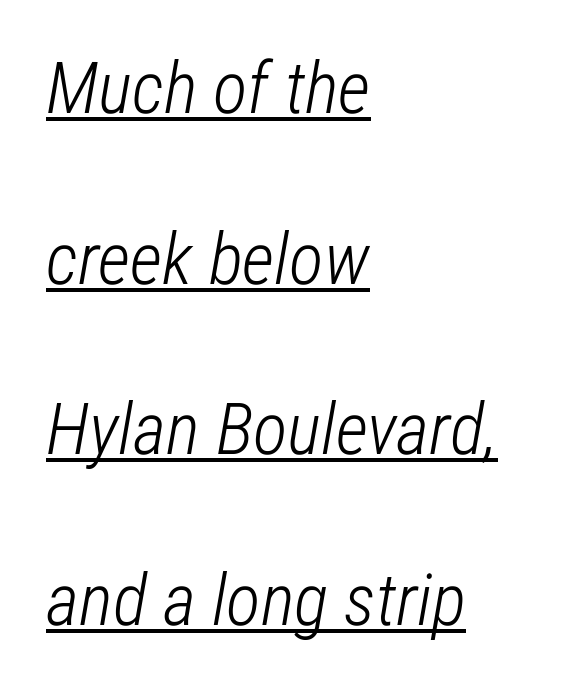
The letterforms sit at book weight or below. These characters rest on top of a visible drawn line. A great deal of white space separates one row of letters from the next. Casual observation: everything's shoved over to the left. Inter-character spacing is left at the font's built-in metrics.
